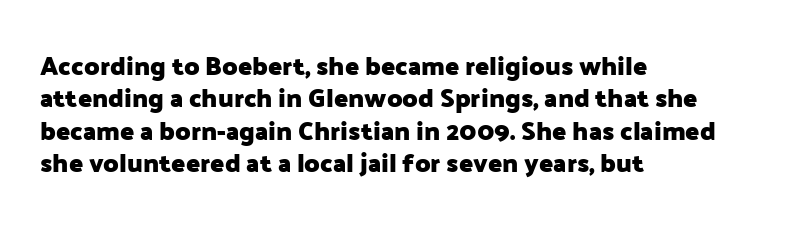
Interline gaps are of average width in this sample. Words float on clear page, feet unadorned. Weight check: bold — yes, fully. These lines were composed using upright roman letters.
